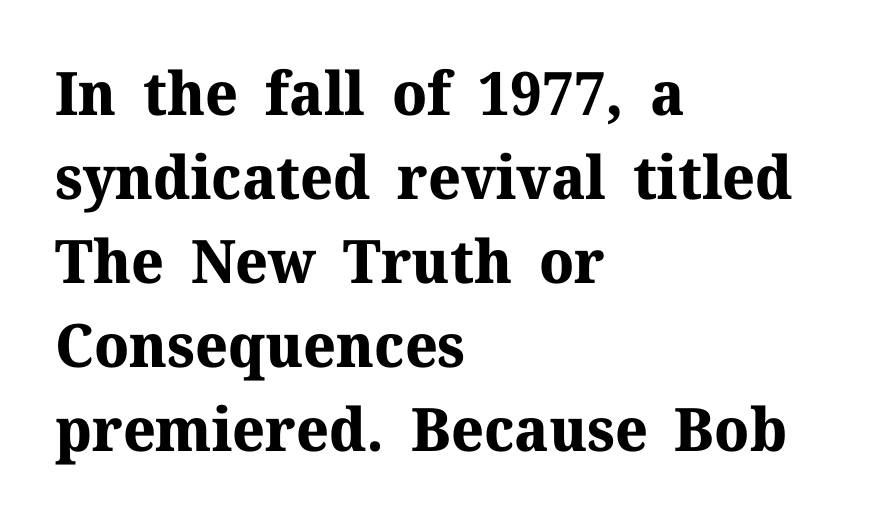
Designer's note — italics off, roman on. Underlining? Definitely not there. Is the block centered? No — it sits flush against the left margin. The rendering uses a bold face; every stroke is thick and dark.
